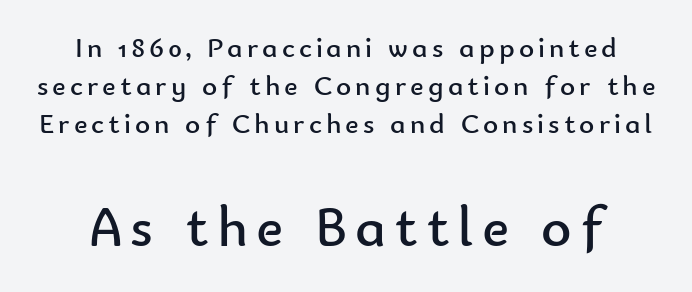
Q: Is the text bold? A: No.
Q: Is the text italic (slanted)? A: No, it is upright.
Q: Is the typeface a serif or a sans-serif typeface? A: Sans-serif.
Q: Is the text underlined? A: No.
Q: Is the spacing between lines tight, normal or loose? A: Normal.
Q: Which block of text is set in a larger size, the first (top) or the second (bottom)? A: The second (bottom) one.
Q: Width (condensed, normal, or wide)? A: Normal.
Q: Stroke contrast? A: Low.
Q: x-height? A: Small.
Q: Monospaced? A: No.
